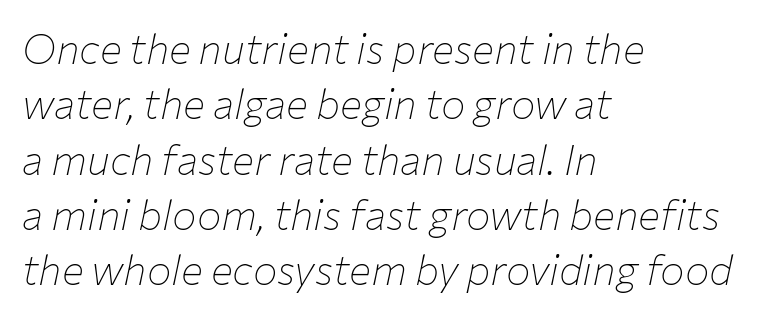
Q: Is the text bold? A: No.
Q: Is the text italic (slanted)? A: Yes, it leans right by about 12 degrees.
Q: Is the text underlined? A: No.
Q: How is the paragraph aligned? A: Left-aligned.
Q: Is the spacing between letters normal or unusually wide? A: Normal.
Q: Is the spacing between lines tight, normal or loose? A: Normal.
Q: Width (condensed, normal, or wide)? A: Normal.
Q: Stroke contrast? A: Low.
Q: x-height? A: Medium.
Q: Monospaced? A: No.
